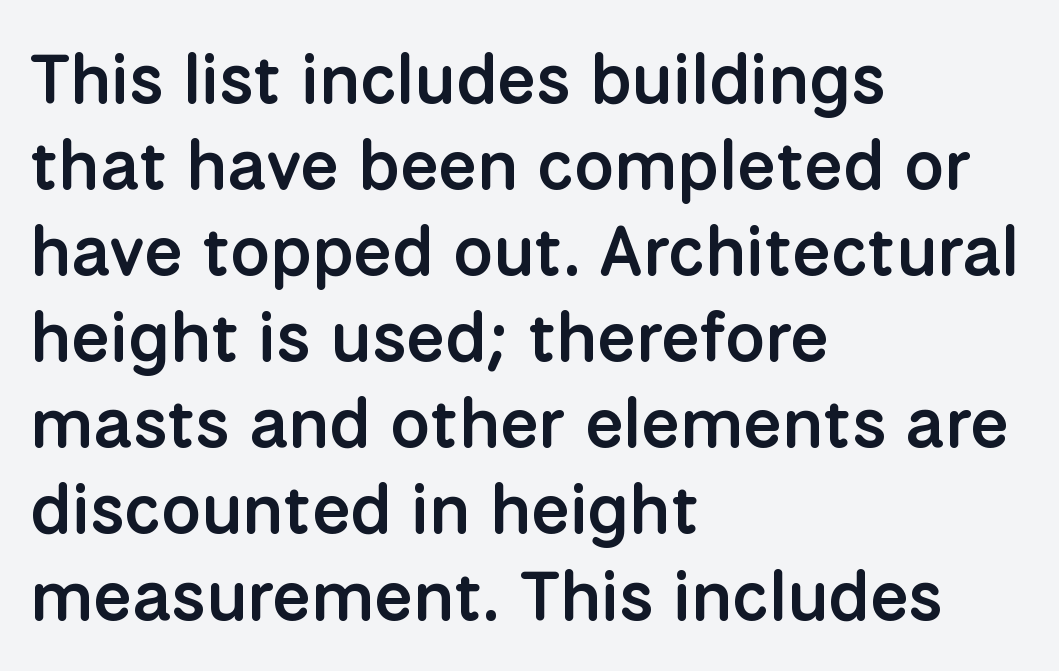
{"serif": "no", "italic": "no", "bold": "semi", "weight": "semibold", "width": "normal", "stroke_contrast": "low", "x_height": "medium", "monospaced": "no", "underline": "no", "align": "left", "line_spacing_ratio": 1.23, "letter_spacing": "normal", "letter_spacing_em": 0.0, "glyph_px": 70}
